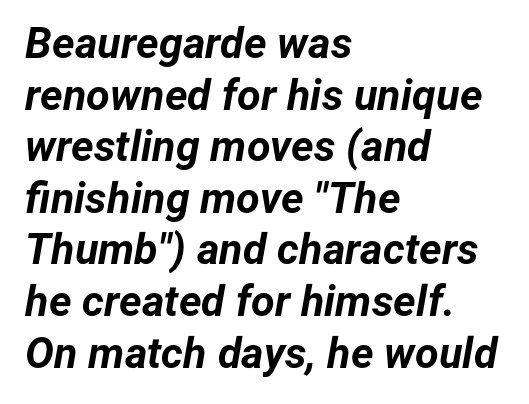
Q: Is the text bold? A: Yes.
Q: Is the text italic (slanted)? A: Yes, it leans right by about 12 degrees.
Q: Is the text underlined? A: No.
Q: How is the paragraph aligned? A: Left-aligned.
Q: Is the spacing between letters normal or unusually wide? A: Normal.
Q: Width (condensed, normal, or wide)? A: Normal.
Q: Stroke contrast? A: Low.
Q: x-height? A: Medium.
Q: Monospaced? A: No.
